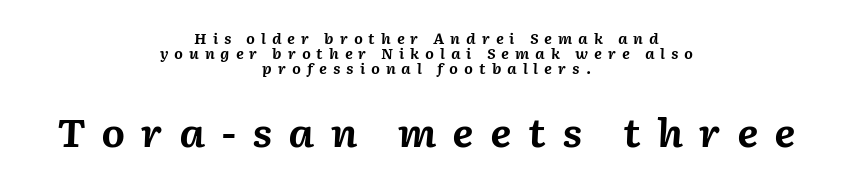
In terms of letterspacing, this is a distinctly airy, spread setting. Heavy, bold letterforms. Bigger letters appear in the bottom chunk; the top chunk is reduced. Think of a printed novel: that variable character pitch is what you see here. The setting favours the middle, as headings and verse often do.
